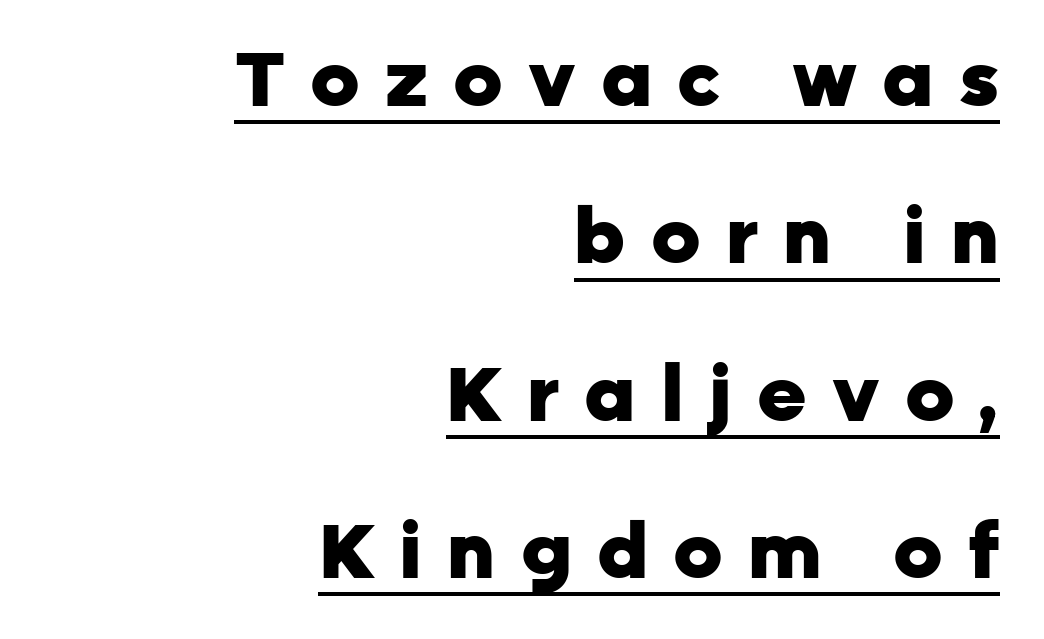
The image shows 76 px heavy sans-serif type, upright; set right-aligned, loose line spacing (2.07x), unusually wide letter spacing (+0.33 em), underlined; low stroke contrast and a medium x-height.
